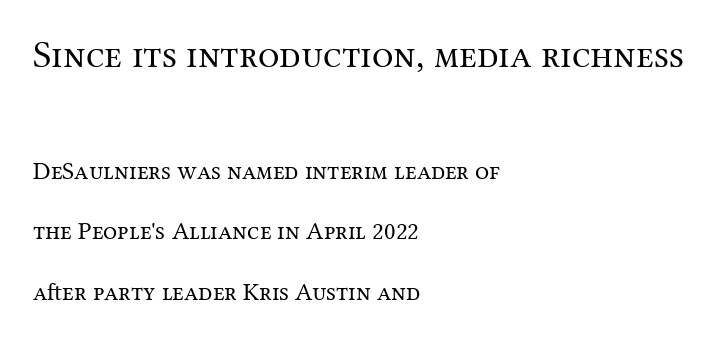
{"serif": "yes", "italic": "no", "bold": "no", "weight": "regular", "width": "normal", "stroke_contrast": "medium", "x_height": "medium", "monospaced": "no", "underline": "no", "align": "left", "line_spacing": "loose", "line_spacing_ratio": 2.43, "letter_spacing": "normal", "letter_spacing_em": 0.0, "larger_block": "first", "size_ratio": 1.52, "glyph_px": 38}
